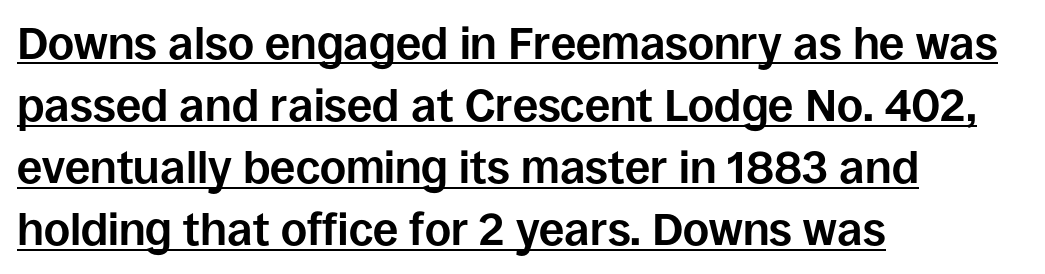
No italicization has been applied; the sample stays upright. Do the characters align in a grid? No, the font is proportional. This sample uses plain, unmodified letter spacing. Line spacing here is normal.
